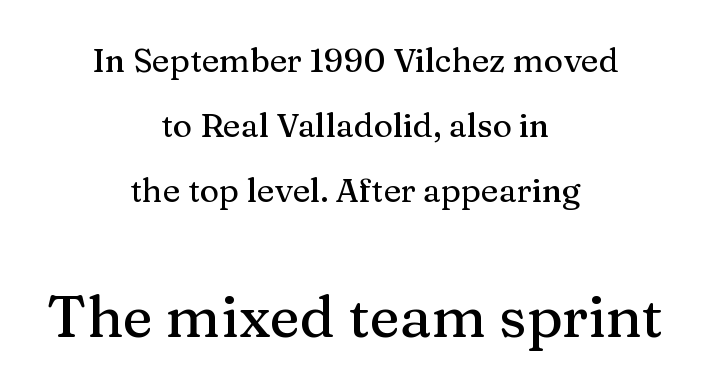
Posture: straight, roman, zero tilt. Proportional: the letters do not fall into vertical columns. In terms of leading, this rendering errs on the spacious side. Notice how the passage keeps no hard edge, just a central spine. Words appear dense and cohesive because spacing is normal. Type size steps up from the first block to the second.
